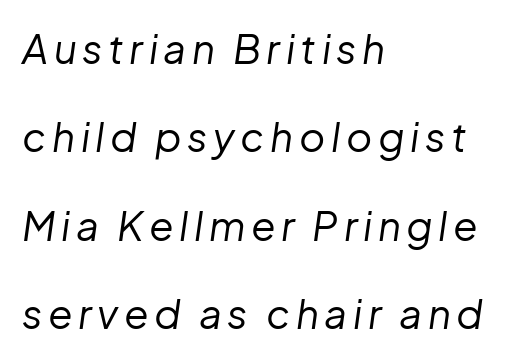
Each stroke keeps to a modest, everyday thickness or less. Varying glyph widths throughout — classic text-font behaviour. When letters slant like this, we call the style italic. The lines are spread far apart with generous leading. One-word summary of the alignment: left.
